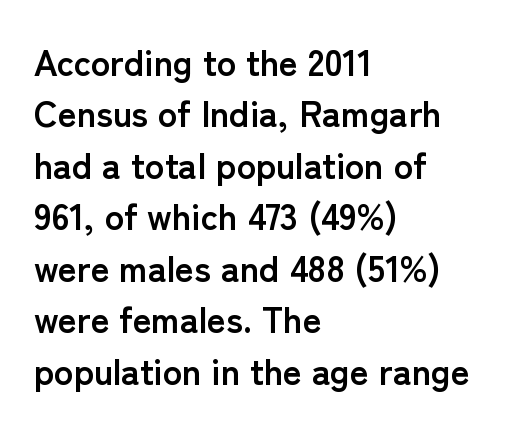
Q: Is the text bold? A: Yes.
Q: Is the text italic (slanted)? A: No, it is upright.
Q: Is the typeface a serif or a sans-serif typeface? A: Sans-serif.
Q: Is the text underlined? A: No.
Q: How is the paragraph aligned? A: Left-aligned.
Q: Is the spacing between letters normal or unusually wide? A: Normal.
Q: Is the spacing between lines tight, normal or loose? A: Normal.
Q: Width (condensed, normal, or wide)? A: Normal.
Q: Stroke contrast? A: Low.
Q: x-height? A: Medium.
Q: Monospaced? A: No.
